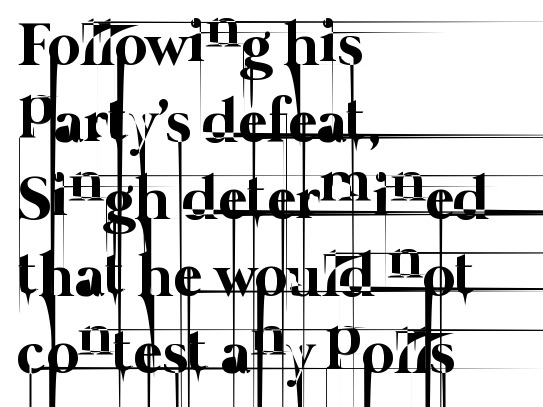
The image shows 62 px thin type; set left-aligned, line spacing 1.24x, normal letter spacing, not underlined; low stroke contrast and a medium x-height.
